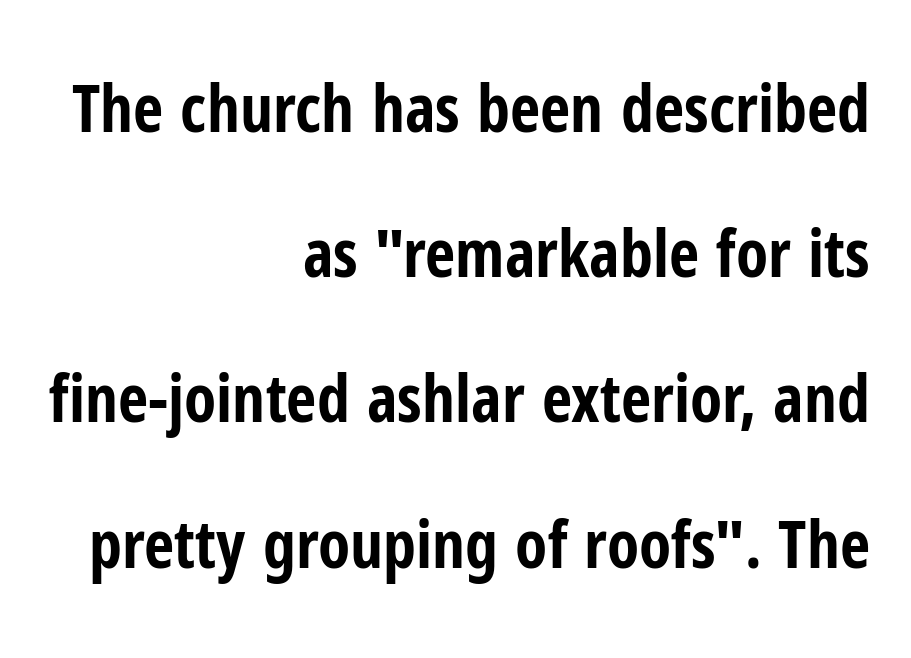
Nope, not italic — everything's standing straight. Each letter keeps its own natural width here, so spacing adapts to shape. Underline: absent. You can tell from the bare stems that sans-serif type was used. Line endings align vertically; line beginnings do not. The line texture is even and compact thanks to regular tracking.
